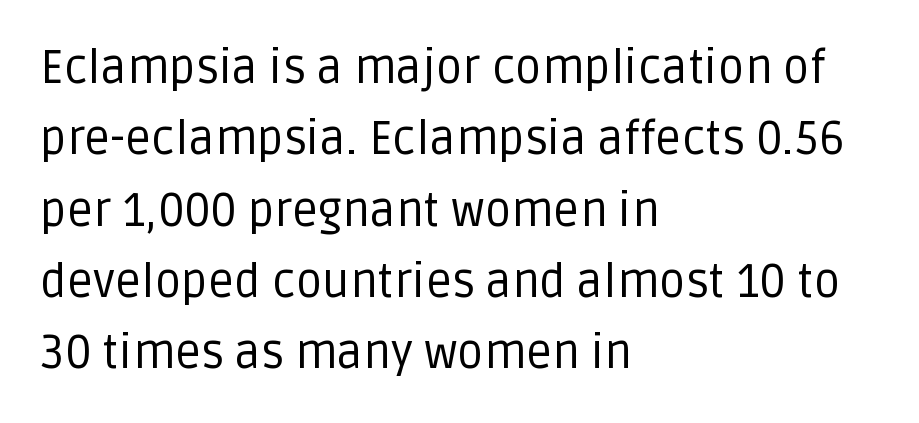
The image shows 46 px regular-weight sans-serif type, upright; set left-aligned, normal line spacing (1.55x), normal letter spacing, not underlined; low stroke contrast and a large x-height.
